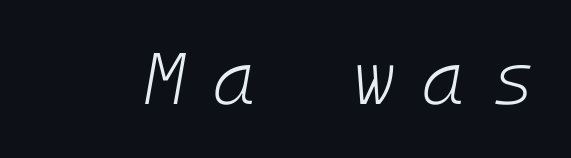
{"italic": "yes", "lean": "right", "slant_degrees": 10, "bold": "no", "weight": "light", "width": "normal", "stroke_contrast": "low", "x_height": "medium", "underline": "no", "letter_spacing": "wide", "letter_spacing_em": 0.37, "glyph_px": 73}
